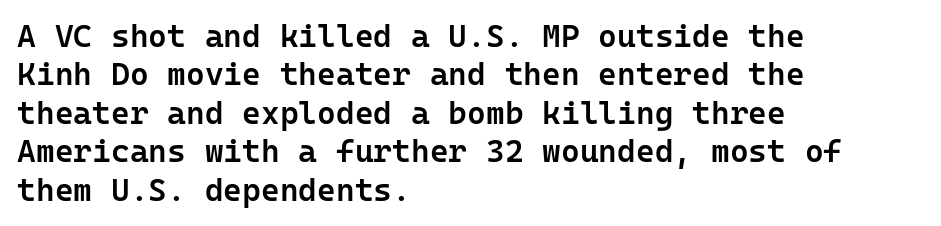
The image shows 32 px semibold sans-serif type, upright; set left-aligned, line spacing 1.2x, normal letter spacing, not underlined; low stroke contrast and a medium x-height.
